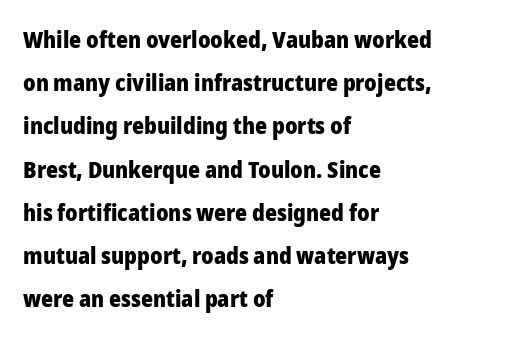
{"italic": "no", "bold": "yes", "underline": "no", "align": "left", "line_spacing_ratio": 1.88, "letter_spacing": "normal", "letter_spacing_em": 0.0, "glyph_px": 23}
